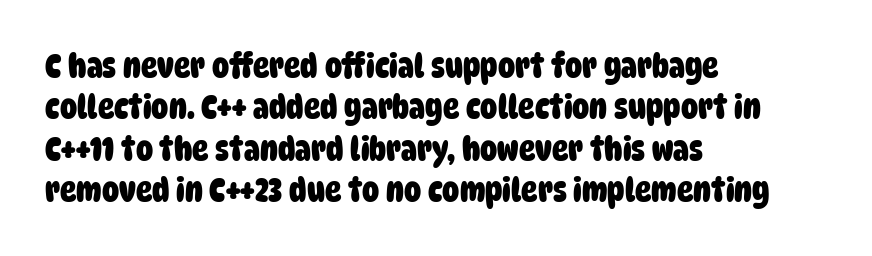
{"serif": "no", "bold": "yes", "weight": "heavy", "width": "condensed", "stroke_contrast": "low", "x_height": "large", "monospaced": "no", "underline": "no", "align": "left", "line_spacing_ratio": 1.22, "letter_spacing": "normal", "letter_spacing_em": 0.0, "glyph_px": 34}
